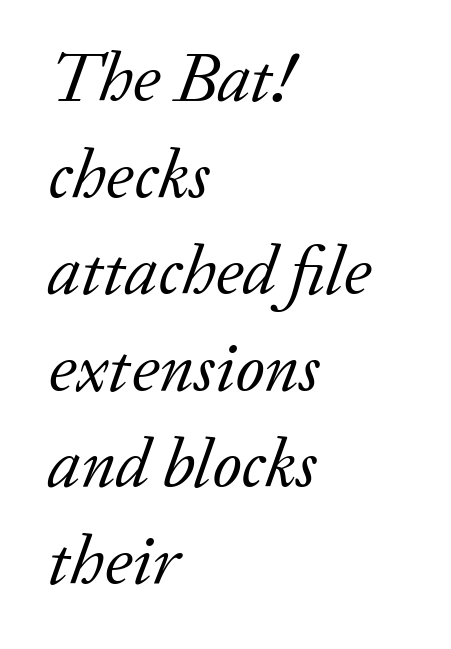
Compared with typical paragraphs, the rows here are spaced about the same. The axis of the letterforms is tilted away from vertical. The horizontal fit of the characters is conventional and even. A clean baseline with only descenders dipping below it.
